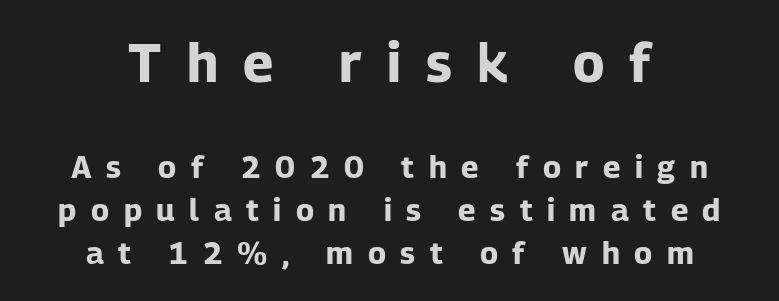
Q: Is the text bold? A: Yes.
Q: Is the text italic (slanted)? A: No, it is upright.
Q: Is the typeface a serif or a sans-serif typeface? A: Sans-serif.
Q: Is the text underlined? A: No.
Q: How is the paragraph aligned? A: Centered.
Q: Is the spacing between letters normal or unusually wide? A: Unusually wide.
Q: Is the spacing between lines tight, normal or loose? A: Normal.
Q: Which block of text is set in a larger size, the first (top) or the second (bottom)? A: The first (top) one.
Q: Width (condensed, normal, or wide)? A: Normal.
Q: Stroke contrast? A: Low.
Q: x-height? A: Medium.
Q: Monospaced? A: No.
